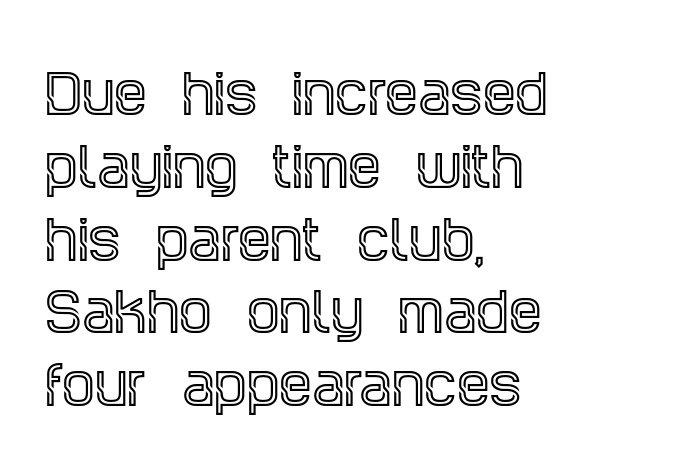
The text block is weighted toward the left margin, trailing off unevenly rightward. You can tell from the footed stems that serif type was used. Is this a fixed-width face? No — the glyphs have proportional, varying widths. Letter spacing: default. A normal amount of white space separates one row of letters from the next.
